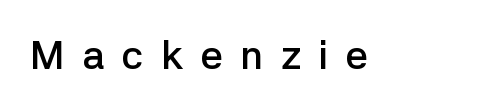
Q: Is the text bold? A: Semi-bold.
Q: Is the text italic (slanted)? A: No, it is upright.
Q: Is the typeface a serif or a sans-serif typeface? A: Sans-serif.
Q: Is the text underlined? A: No.
Q: Is the spacing between letters normal or unusually wide? A: Unusually wide.
Q: Width (condensed, normal, or wide)? A: Normal.
Q: Stroke contrast? A: Low.
Q: x-height? A: Medium.
Q: Monospaced? A: No.
